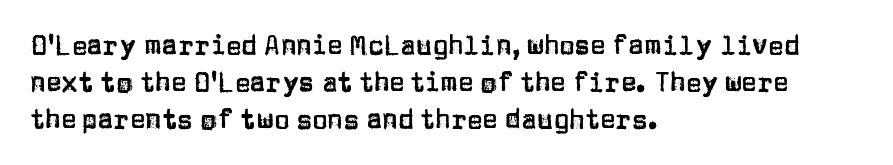
{"italic": "no", "underline": "no", "align": "left", "line_spacing": "normal", "line_spacing_ratio": 1.42, "letter_spacing": "normal", "letter_spacing_em": 0.0, "glyph_px": 26}
